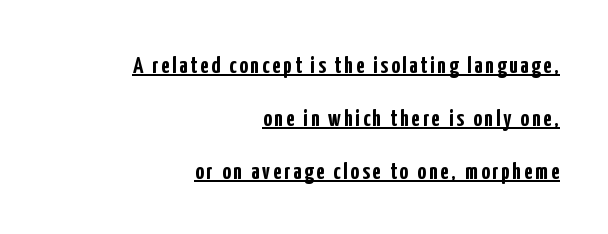
Each line ends at the same right margin while the left side varies. The font is running at its bold setting. Honestly, the underline is the first thing you notice here. Posture: vertical. Is there much room between lines? Yes — plenty of vertical air separates them.
